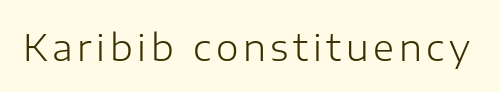
This is roman type, the default non-slanted kind. The passage shown is typeset with a sans-serif family. Nothing heavy about these letters — not bold at all. The passage shown is typed in a proportional face where columns would drift.
